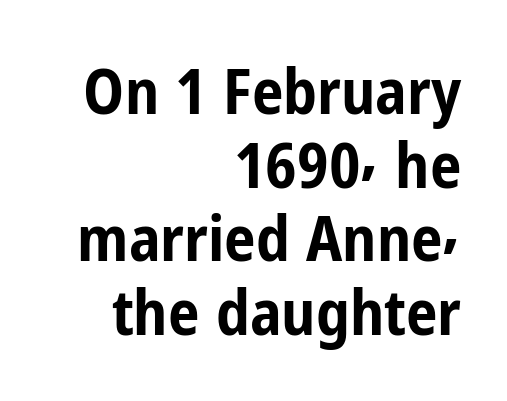
Q: Is the text bold? A: Yes.
Q: Is the text italic (slanted)? A: No, it is upright.
Q: Is the typeface a serif or a sans-serif typeface? A: Sans-serif.
Q: Is the text underlined? A: No.
Q: How is the paragraph aligned? A: Right-aligned.
Q: Is the spacing between letters normal or unusually wide? A: Normal.
Q: Width (condensed, normal, or wide)? A: Condensed.
Q: Stroke contrast? A: Low.
Q: x-height? A: Medium.
Q: Monospaced? A: No.
